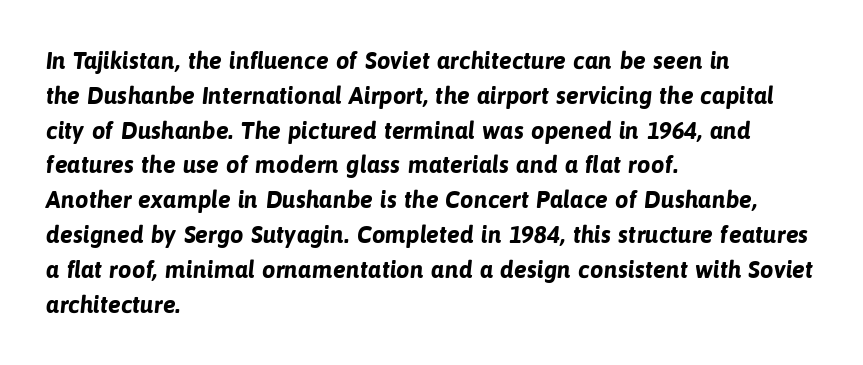
The image shows 24 px bold type; set left-aligned, normal line spacing (1.45x), normal letter spacing, not underlined.
